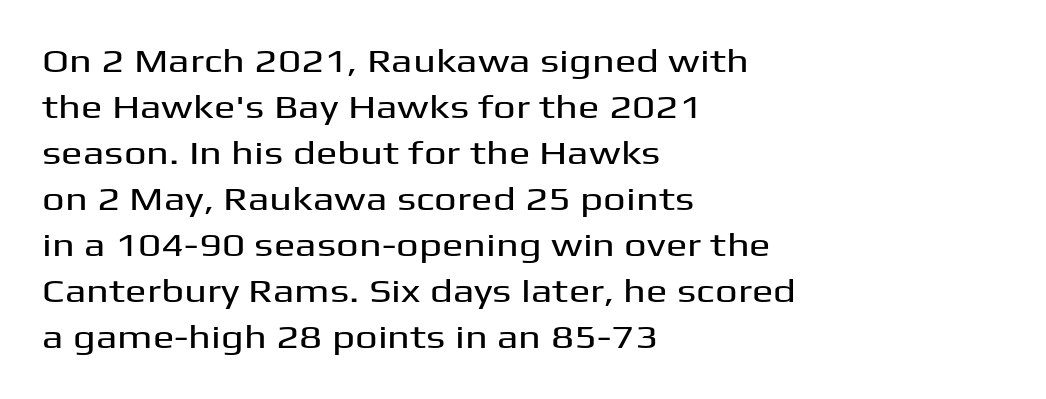
{"serif": "no", "italic": "no", "width": "wide", "stroke_contrast": "medium", "x_height": "medium", "monospaced": "no", "underline": "no", "align": "left", "line_spacing": "normal", "line_spacing_ratio": 1.44, "letter_spacing": "normal", "letter_spacing_em": 0.0, "glyph_px": 32}
